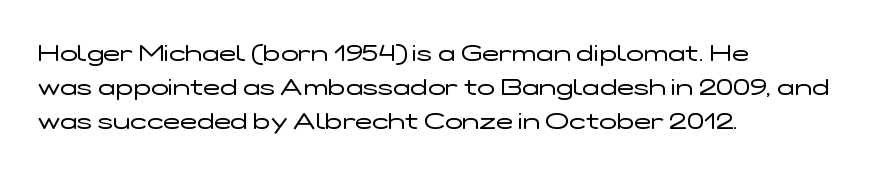
The image shows 23 px text type, upright; set left-aligned, normal line spacing (1.48x), normal letter spacing, not underlined.
